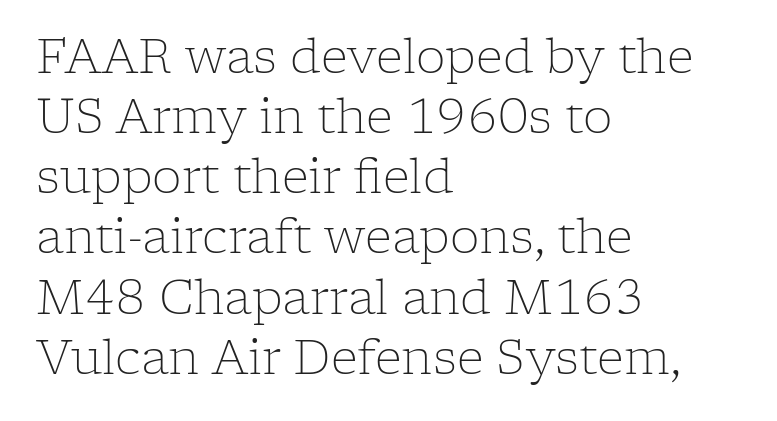
Q: Is the text bold? A: No.
Q: Is the text italic (slanted)? A: No, it is upright.
Q: Is the typeface a serif or a sans-serif typeface? A: Serif.
Q: Is the text underlined? A: No.
Q: How is the paragraph aligned? A: Left-aligned.
Q: Is the spacing between letters normal or unusually wide? A: Normal.
Q: Is the spacing between lines tight, normal or loose? A: Normal.
Q: Width (condensed, normal, or wide)? A: Normal.
Q: Stroke contrast? A: Low.
Q: x-height? A: Medium.
Q: Monospaced? A: No.
